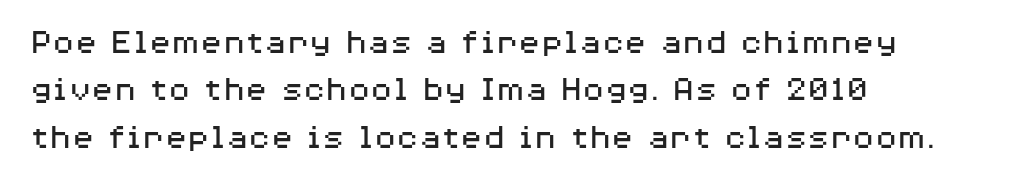
Q: Is the text bold? A: No.
Q: Is the text italic (slanted)? A: No, it is upright.
Q: Is the typeface a serif or a sans-serif typeface? A: Sans-serif.
Q: Is the text underlined? A: No.
Q: How is the paragraph aligned? A: Left-aligned.
Q: Is the spacing between letters normal or unusually wide? A: Normal.
Q: Is the spacing between lines tight, normal or loose? A: Normal.
Q: Width (condensed, normal, or wide)? A: Wide.
Q: Stroke contrast? A: Medium.
Q: x-height? A: Medium.
Q: Monospaced? A: No.
